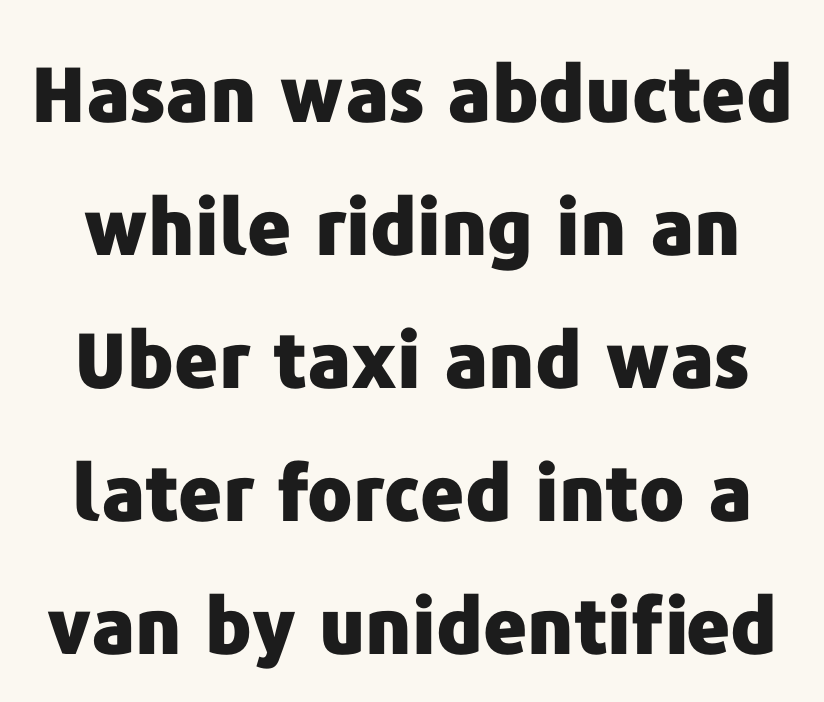
How are the letters spaced? Ordinarily, with no added tracking. A typesetter would call this proportional, since set widths differ per character. Nope, no serifs anywhere on these letters. Glance below the letters and you will spot only blank space. The letters stand straight up with perfectly vertical stems. Heft: maximum for text — a bold.
